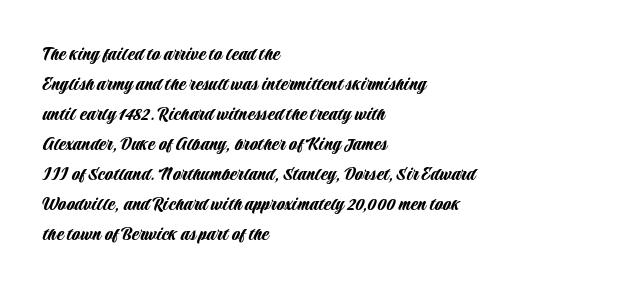
{"underline": "no", "align": "left", "line_spacing": "normal", "line_spacing_ratio": 1.43, "letter_spacing": "normal", "letter_spacing_em": 0.0, "glyph_px": 21}
